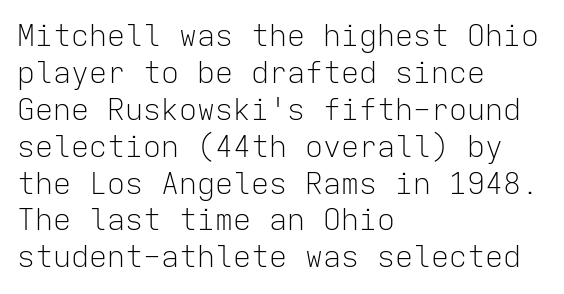
The image shows 30 px light sans-serif type, upright, monospaced; set left-aligned, line spacing 1.23x, normal letter spacing, not underlined; low stroke contrast and a medium x-height.
